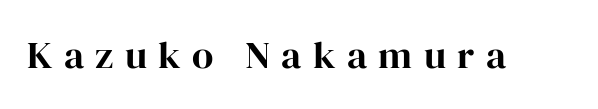
The zone under the glyphs is completely vacant. Yep, those are serifs on the letters. Quick note: not italic, upright. The letters advance in unequal steps, a hallmark of proportional type.
